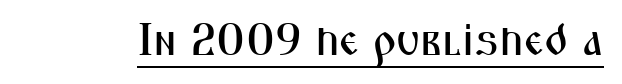
{"serif": "no", "italic": "no", "width": "condensed", "stroke_contrast": "medium", "x_height": "medium", "monospaced": "no", "underline": "yes", "letter_spacing": "normal", "letter_spacing_em": 0.0, "glyph_px": 45}
